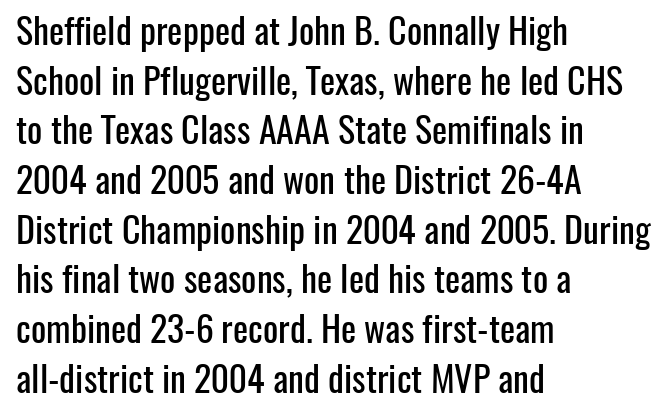
Q: Is the text italic (slanted)? A: No, it is upright.
Q: Is the typeface a serif or a sans-serif typeface? A: Sans-serif.
Q: Is the text underlined? A: No.
Q: How is the paragraph aligned? A: Left-aligned.
Q: Is the spacing between letters normal or unusually wide? A: Normal.
Q: Is the spacing between lines tight, normal or loose? A: Normal.
Q: Width (condensed, normal, or wide)? A: Condensed.
Q: Stroke contrast? A: Low.
Q: x-height? A: Medium.
Q: Monospaced? A: No.
